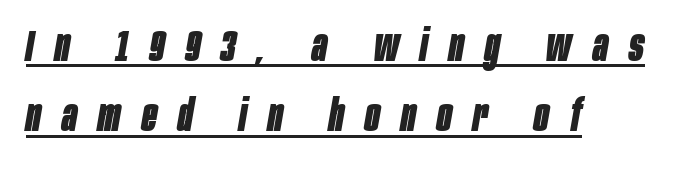
The lines in this sample share a left origin and differ only in where they stop. You could not count columns in this text — the font is proportionally spaced. Beneath each row of characters lies a ruled line. Rows of type keep a routine distance in the vertical direction.
